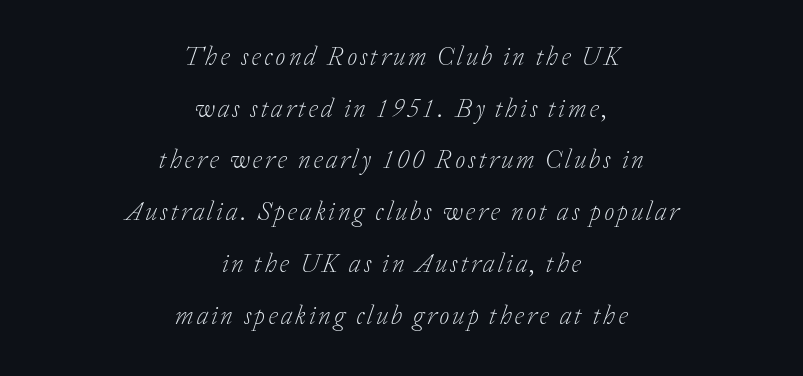
Q: Is the text bold? A: No.
Q: Is the text italic (slanted)? A: Yes, it leans right by about 20 degrees.
Q: Is the text underlined? A: No.
Q: How is the paragraph aligned? A: Centered.
Q: Is the spacing between lines tight, normal or loose? A: Loose.
